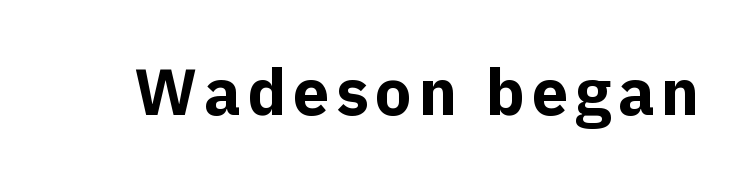
The characters display no serif detailing; their extremities are plain. The glyphs are unaccompanied by any horizontal stroke below them. Spacing verdict: proportional, widths tailored to each character. The axis of the letterforms is exactly vertical. The rendering uses a bold face; every stroke is thick and dark.
